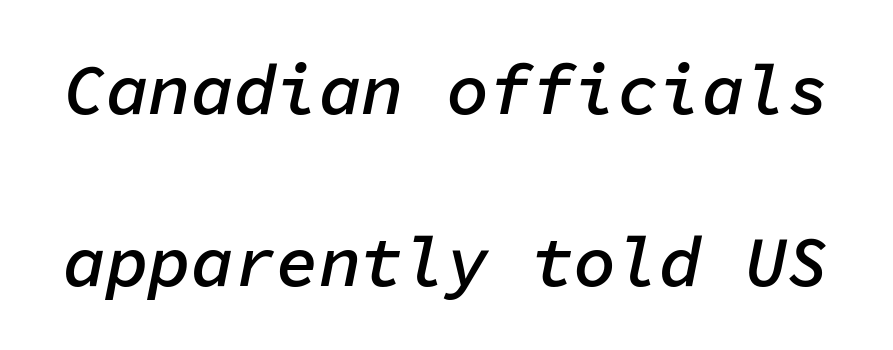
Q: Is the text bold? A: Semi-bold.
Q: Is the text italic (slanted)? A: Yes, it leans right by about 11 degrees.
Q: Is the text underlined? A: No.
Q: Is the spacing between letters normal or unusually wide? A: Normal.
Q: Is the spacing between lines tight, normal or loose? A: Loose.
Q: Width (condensed, normal, or wide)? A: Normal.
Q: Stroke contrast? A: Low.
Q: x-height? A: Medium.
Q: Monospaced? A: Yes.
